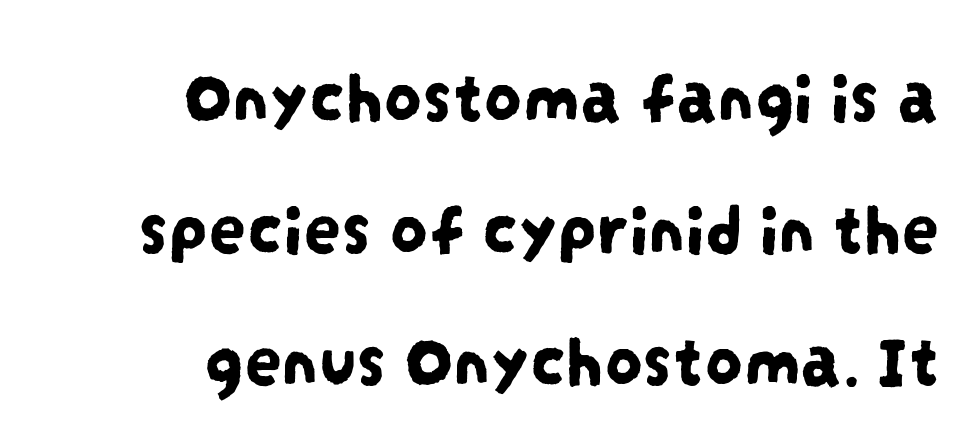
Q: Is the typeface a serif or a sans-serif typeface? A: Sans-serif.
Q: Is the text underlined? A: No.
Q: How is the paragraph aligned? A: Right-aligned.
Q: Is the spacing between letters normal or unusually wide? A: Normal.
Q: Width (condensed, normal, or wide)? A: Condensed.
Q: Stroke contrast? A: Low.
Q: x-height? A: Large.
Q: Monospaced? A: No.
